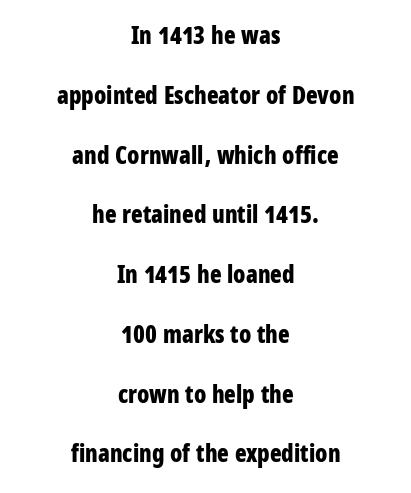
Q: Is the text bold? A: Yes.
Q: Is the text italic (slanted)? A: No, it is upright.
Q: Is the text underlined? A: No.
Q: How is the paragraph aligned? A: Centered.
Q: Is the spacing between letters normal or unusually wide? A: Normal.
Q: Is the spacing between lines tight, normal or loose? A: Loose.
